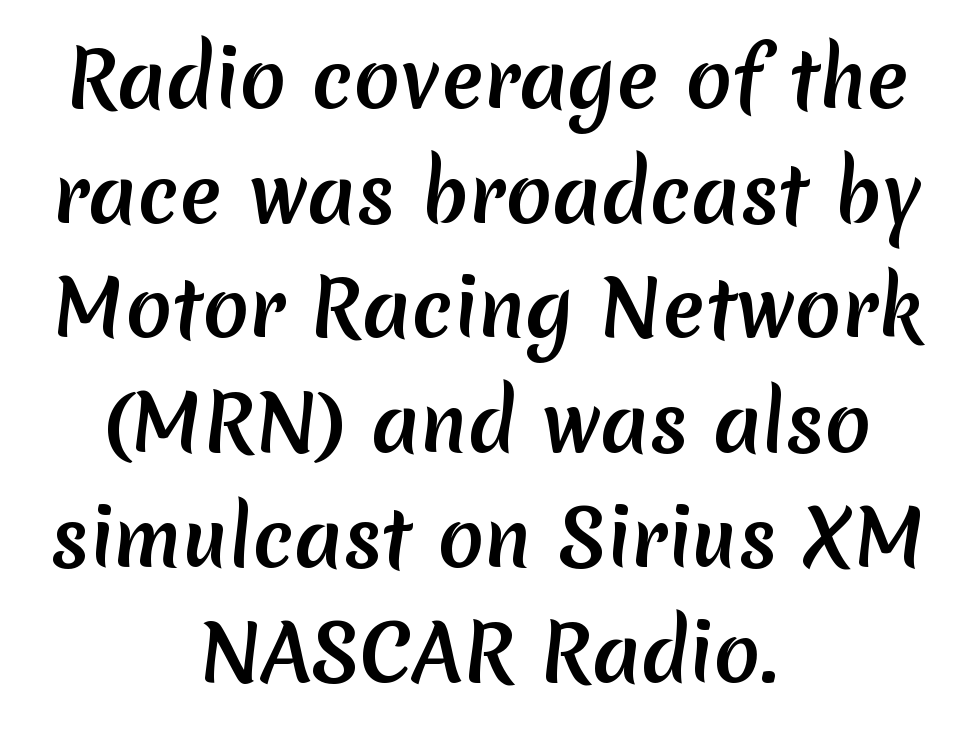
The image shows 77 px sans-serif type; set centered, normal line spacing (1.49x), normal letter spacing, not underlined; medium stroke contrast and a medium x-height.
